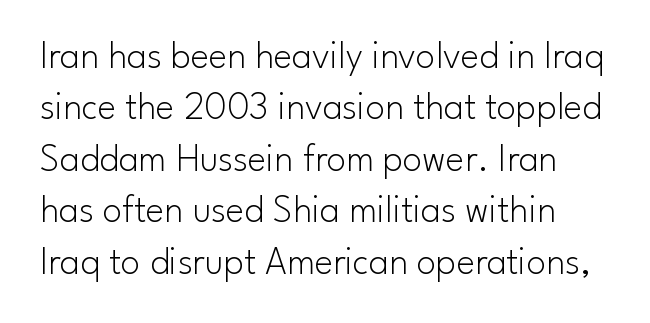
{"serif": "no", "italic": "no", "bold": "no", "weight": "light", "width": "normal", "stroke_contrast": "low", "x_height": "small", "monospaced": "no", "underline": "no", "line_spacing": "normal", "line_spacing_ratio": 1.32, "letter_spacing": "normal", "letter_spacing_em": 0.0, "glyph_px": 39}
